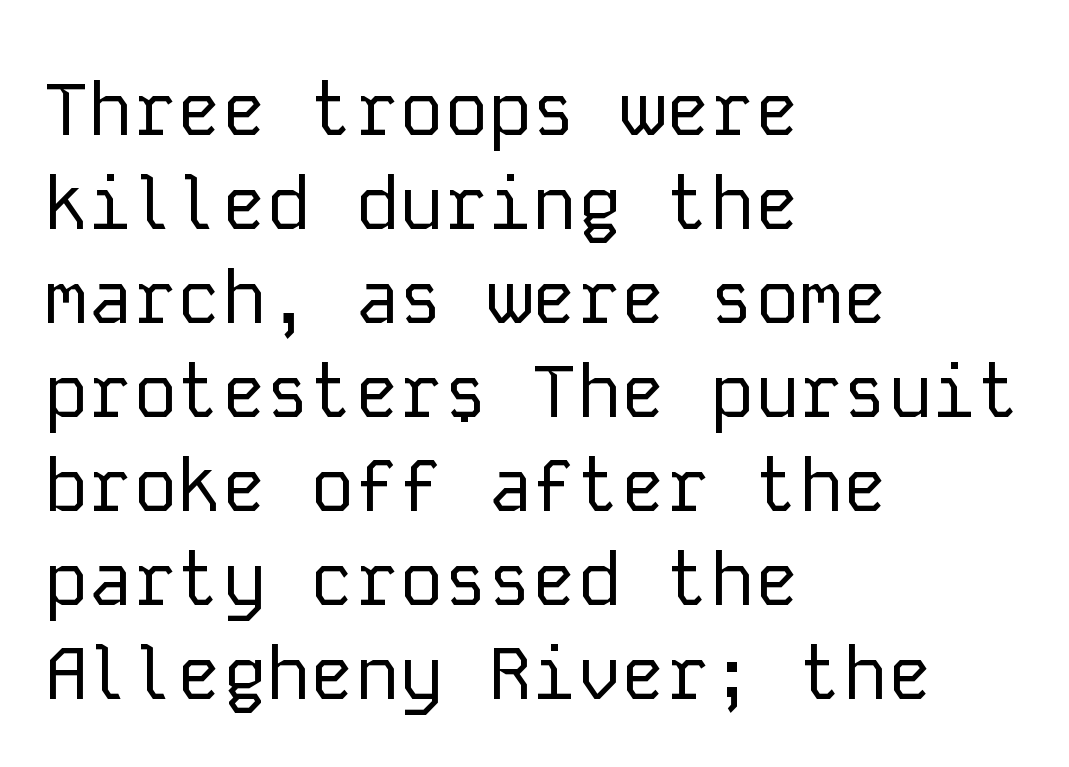
{"serif": "no", "italic": "no", "bold": "no", "weight": "regular", "width": "normal", "stroke_contrast": "low", "x_height": "medium", "monospaced": "yes", "underline": "no", "align": "left", "line_spacing": "normal", "line_spacing_ratio": 1.27, "letter_spacing": "normal", "letter_spacing_em": 0.0, "glyph_px": 74}
